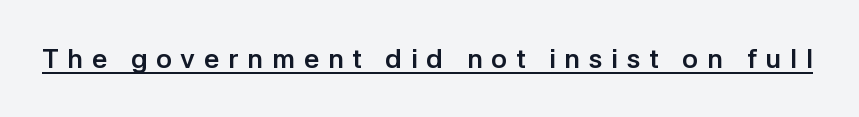
{"italic": "no", "bold": "yes", "underline": "yes", "letter_spacing": "wide", "letter_spacing_em": 0.32, "glyph_px": 27}
